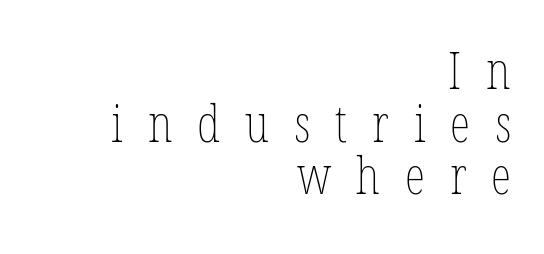
{"bold": "no", "weight": "thin", "width": "condensed", "stroke_contrast": "low", "x_height": "medium", "monospaced": "no", "underline": "no", "align": "right", "line_spacing": "tight", "line_spacing_ratio": 1.01, "letter_spacing": "wide", "letter_spacing_em": 0.48, "glyph_px": 52}
